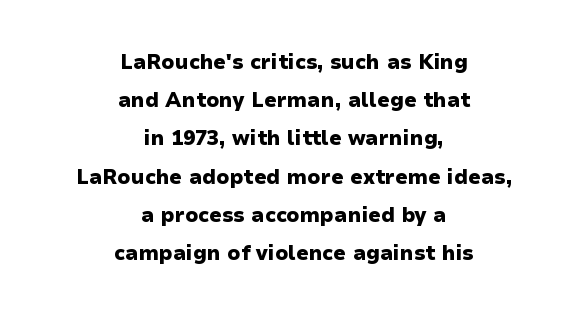
{"italic": "no", "bold": "yes", "underline": "no", "align": "center", "line_spacing": "loose", "line_spacing_ratio": 1.91, "letter_spacing": "normal", "letter_spacing_em": 0.0, "glyph_px": 20}
